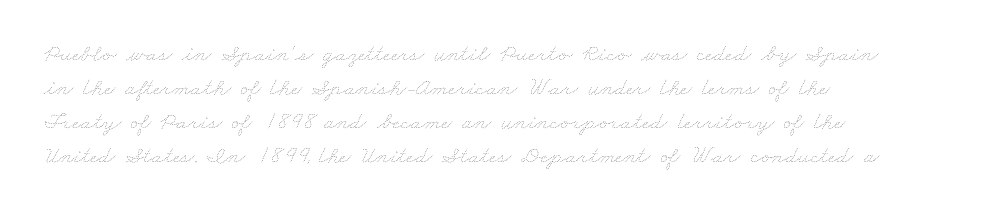
This rendering uses left alignment, leaving the right contour irregular. The space beneath each line is pristine and unruled. The passage shown stacks its lines at a standard gap. Inter-character spacing is left at the font's built-in metrics. Weight class: somewhere from thin through regular.
